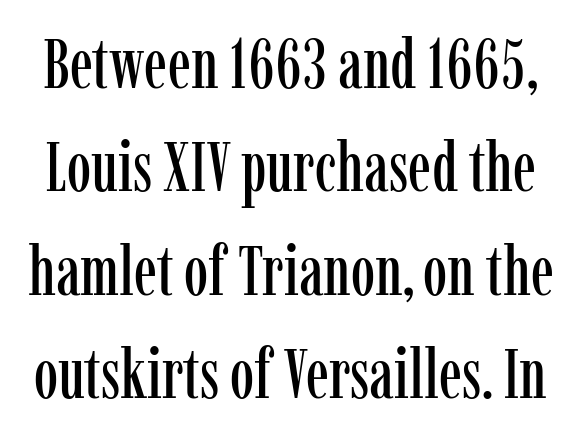
The font's upright variant was chosen for this text. Look at the bottom of the vertical strokes: they flare into serifs here. These lines keep a tight, regular rhythm from letter to letter. The designer left line spacing at the default. The zone under the glyphs is completely vacant. Spacing verdict: proportional, widths tailored to each character.
